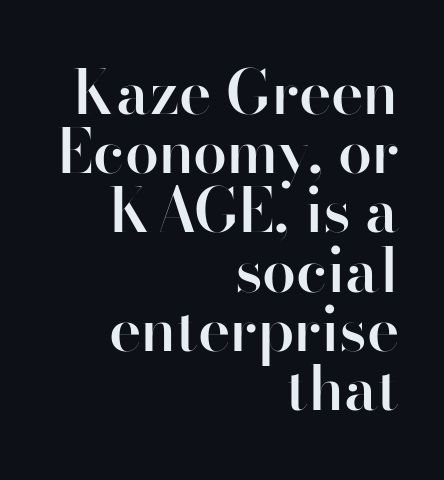
Q: Is the text bold? A: Semi-bold.
Q: Is the text italic (slanted)? A: No, it is upright.
Q: Is the typeface a serif or a sans-serif typeface? A: Sans-serif.
Q: Is the text underlined? A: No.
Q: How is the paragraph aligned? A: Right-aligned.
Q: Is the spacing between letters normal or unusually wide? A: Normal.
Q: Is the spacing between lines tight, normal or loose? A: Tight.
Q: Width (condensed, normal, or wide)? A: Normal.
Q: Stroke contrast? A: High.
Q: x-height? A: Small.
Q: Monospaced? A: No.
